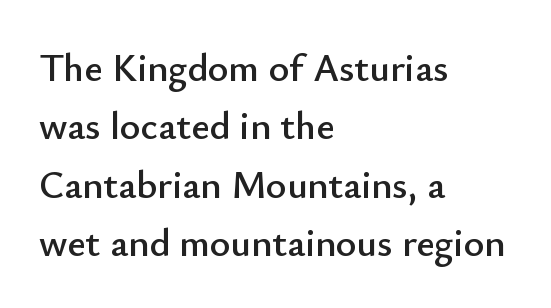
Q: Is the text italic (slanted)? A: No, it is upright.
Q: Is the typeface a serif or a sans-serif typeface? A: Sans-serif.
Q: Is the text underlined? A: No.
Q: How is the paragraph aligned? A: Left-aligned.
Q: Is the spacing between letters normal or unusually wide? A: Normal.
Q: Is the spacing between lines tight, normal or loose? A: Normal.
Q: Width (condensed, normal, or wide)? A: Normal.
Q: Stroke contrast? A: Low.
Q: x-height? A: Small.
Q: Monospaced? A: No.
